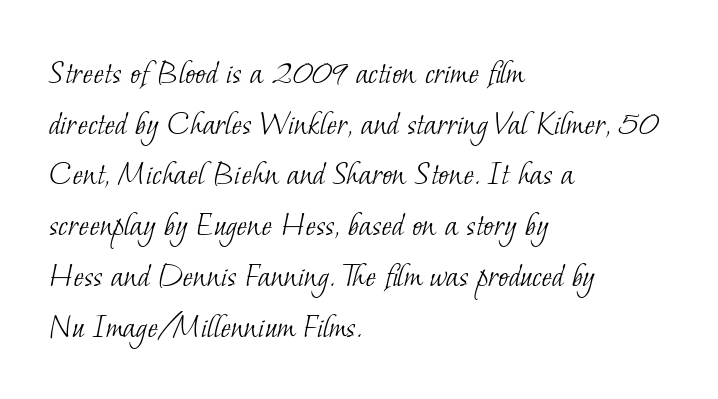
The setting favours the left margin, as ordinary paragraphs usually do. A serif font was chosen for this passage. The line-height multiplier appears to be the usual default. Do the characters align in a grid? No, the font is proportional. Letters rest on an invisible, unmarked baseline. The face used here is rendered with its standard letterfit.
